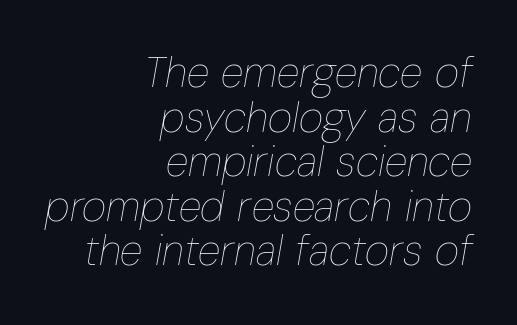
{"italic": "yes", "lean": "right", "slant_degrees": 10, "bold": "no", "weight": "thin", "width": "condensed", "stroke_contrast": "low", "x_height": "medium", "monospaced": "no", "underline": "no", "align": "right", "line_spacing": "tight", "line_spacing_ratio": 1.06, "letter_spacing": "normal", "letter_spacing_em": 0.0, "glyph_px": 42}
